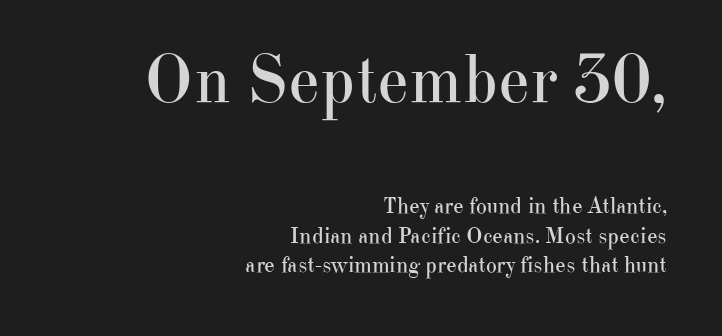
Q: Is the text bold? A: No.
Q: Is the text italic (slanted)? A: No, it is upright.
Q: Is the typeface a serif or a sans-serif typeface? A: Serif.
Q: Is the text underlined? A: No.
Q: How is the paragraph aligned? A: Right-aligned.
Q: Is the spacing between letters normal or unusually wide? A: Normal.
Q: Is the spacing between lines tight, normal or loose? A: Normal.
Q: Which block of text is set in a larger size, the first (top) or the second (bottom)? A: The first (top) one.
Q: Width (condensed, normal, or wide)? A: Normal.
Q: Stroke contrast? A: High.
Q: x-height? A: Small.
Q: Monospaced? A: No.
